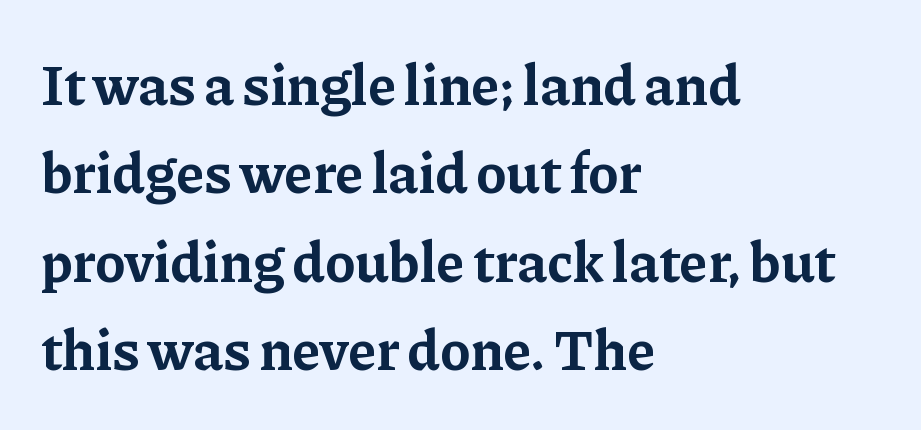
The typesetting leans heavy: a genuine bold. Reading down the column, the eye jumps a familiar distance to each next line. Is the block centered? No — it sits flush against the left margin. Think of a printed novel: that variable character pitch is what you see here.
